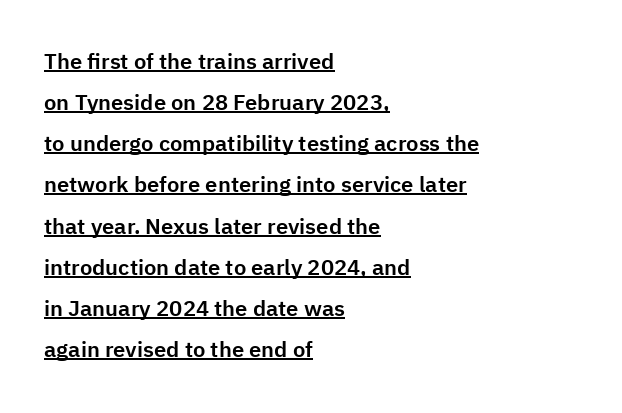
The image shows 22 px text type, upright; set left-aligned, line spacing 1.87x, normal letter spacing, underlined.
